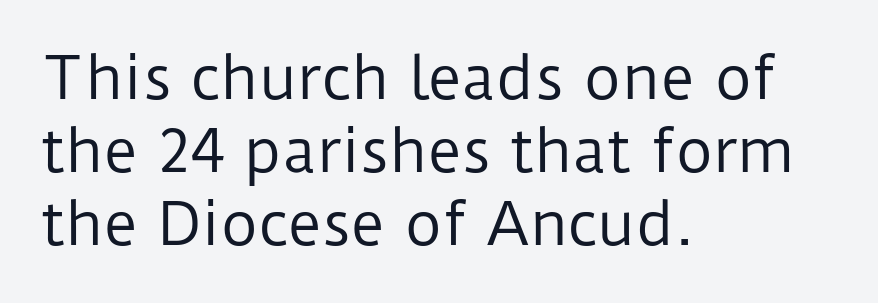
The image shows 58 px regular-weight sans-serif type, upright; set left-aligned, normal line spacing (1.26x), normal letter spacing, not underlined; low stroke contrast and a medium x-height.
